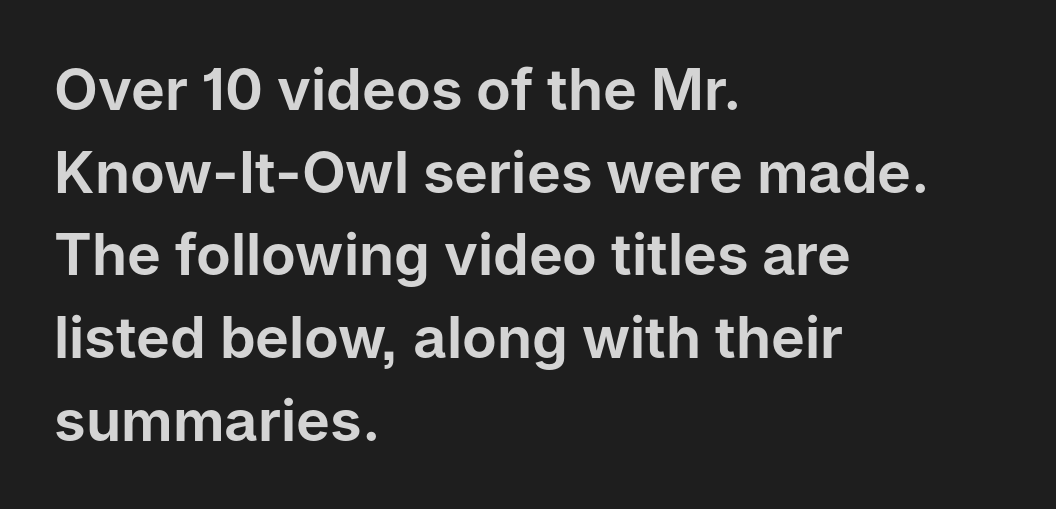
{"serif": "no", "italic": "no", "width": "normal", "stroke_contrast": "low", "x_height": "medium", "monospaced": "no", "underline": "no", "align": "left", "line_spacing": "normal", "line_spacing_ratio": 1.45, "letter_spacing": "normal", "letter_spacing_em": 0.0, "glyph_px": 57}
